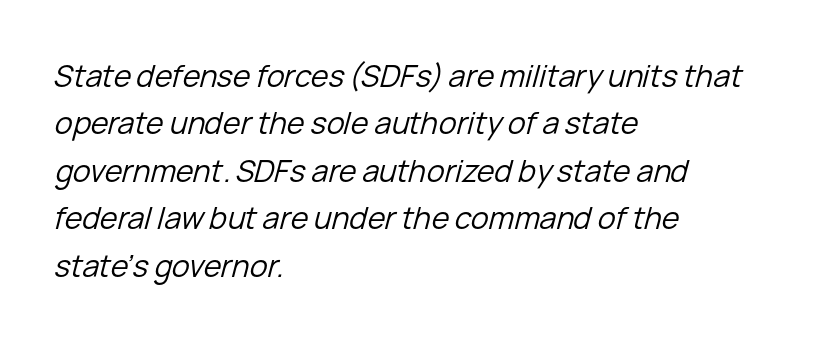
The image shows 30 px regular-weight type, italic (leaning right); set left-aligned, normal line spacing (1.58x), normal letter spacing, not underlined; low stroke contrast and a medium x-height.
